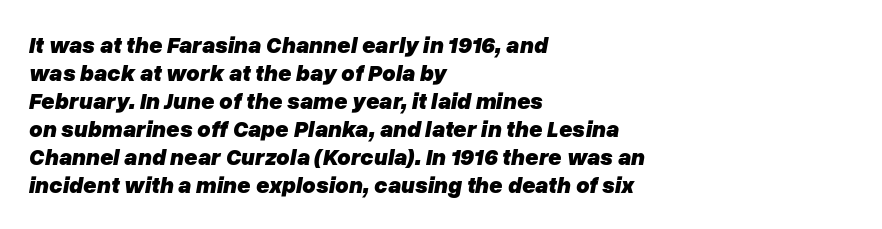
{"italic": "yes", "lean": "right", "slant_degrees": 10, "bold": "yes", "underline": "no", "align": "left", "line_spacing_ratio": 1.22, "letter_spacing": "normal", "letter_spacing_em": 0.0, "glyph_px": 23}
